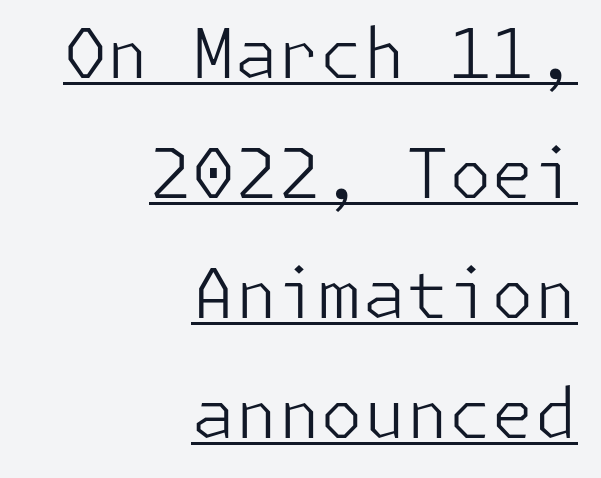
Stroke terminals: plain, sans-serif. The rendering uses the underline text-decoration. Tall strokes in this sample are plumb rather than angled. Caption: standard tracking, unaltered. Vertical stems look standard width or narrower in stroke. Is the block centered? No — it sits flush against the right margin.
